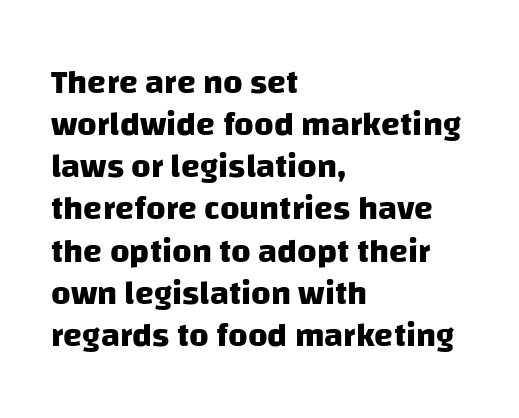
Decoration check: the copy has no underline. The passage shown is typed in a proportional face where columns would drift. No feet cap the strokes, marking this as sans-serif type. The text block is weighted toward the left margin, trailing off unevenly rightward. Heft: maximum for text — a bold.
